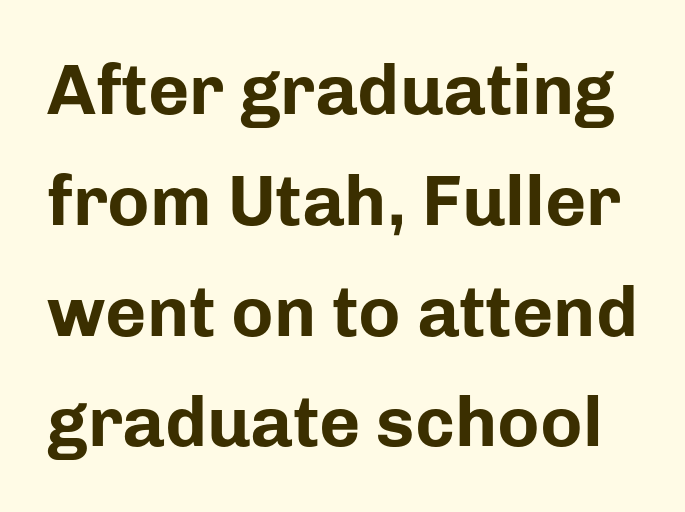
{"serif": "no", "italic": "no", "bold": "yes", "weight": "bold", "width": "normal", "stroke_contrast": "low", "x_height": "medium", "monospaced": "no", "underline": "no", "line_spacing": "normal", "line_spacing_ratio": 1.56, "letter_spacing": "normal", "letter_spacing_em": 0.0, "glyph_px": 71}
